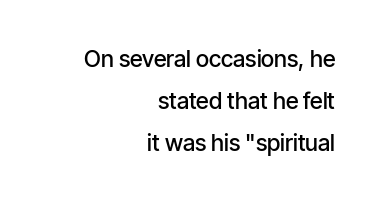
{"italic": "no", "bold": "semi", "underline": "no", "align": "right", "line_spacing_ratio": 1.83, "letter_spacing": "normal", "letter_spacing_em": 0.0, "glyph_px": 23}
